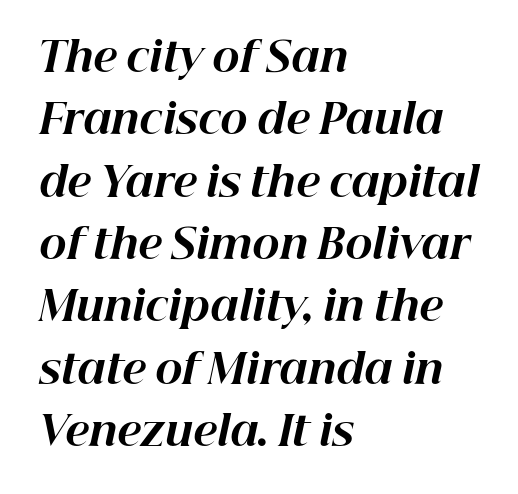
The image shows 41 px bold type, italic (leaning right); set left-aligned, normal line spacing (1.52x), normal letter spacing, not underlined; high stroke contrast and a medium x-height.
